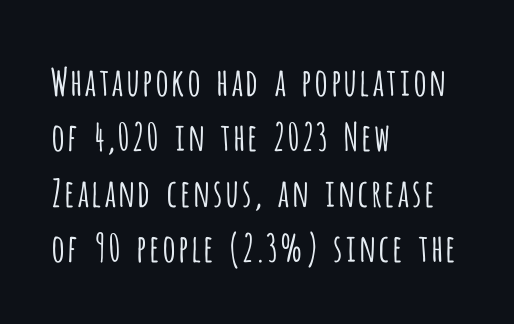
Type style note: lacks serifs. Letters rest on an invisible, unmarked baseline. This block has exactly the height ordinary leading produces. It's the straight-up-and-down kind of type. The rendering uses natural spacing where letterforms have individual widths. Teacher's note: observe the even left margin — that is flush-left alignment.
